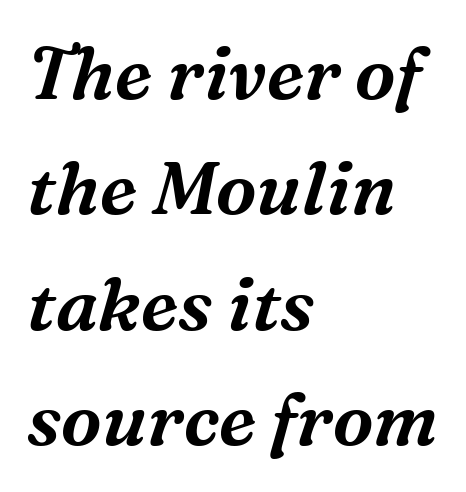
{"serif": "yes", "italic": "yes", "lean": "right", "slant_degrees": 16, "width": "normal", "stroke_contrast": "medium", "x_height": "medium", "monospaced": "no", "underline": "no", "align": "left", "line_spacing": "normal", "line_spacing_ratio": 1.58, "letter_spacing": "normal", "letter_spacing_em": 0.0, "glyph_px": 73}
